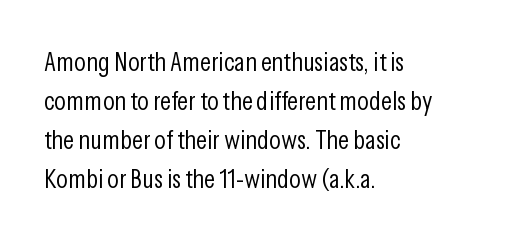
{"italic": "no", "bold": "no", "underline": "no", "align": "left", "line_spacing": "normal", "line_spacing_ratio": 1.44, "letter_spacing": "normal", "letter_spacing_em": 0.0, "glyph_px": 27}
